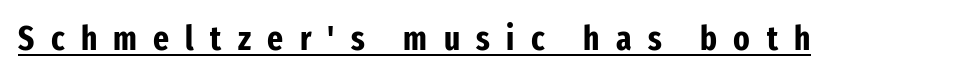
The image shows 34 px bold, condensed sans-serif type, upright; set unusually wide letter spacing (+0.48 em), underlined; low stroke contrast and a medium x-height.
